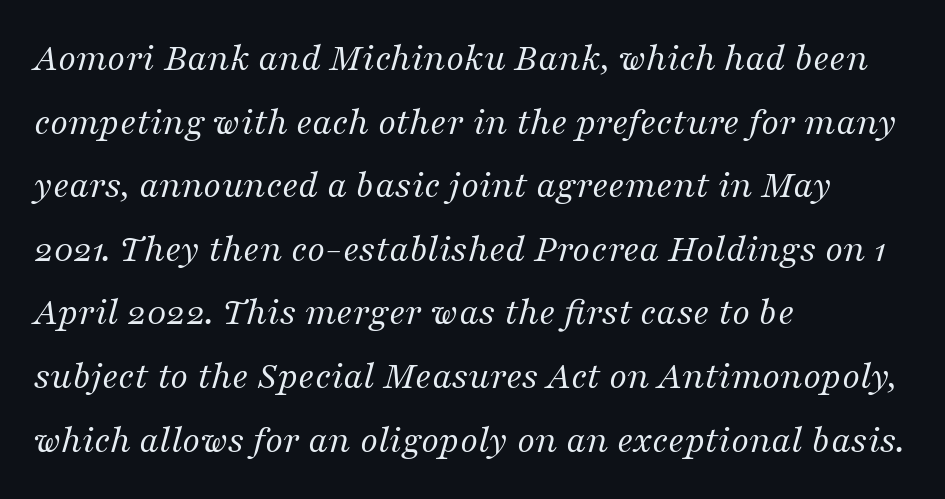
The font is comparable to plain body text, perhaps lighter. The typography opts for an oblique posture over an upright one. Each new line begins a customary step beneath the previous one. This sample uses a serif face. The gaps between neighbouring characters are ordinary and unremarkable. Layout note: lines flush left.
